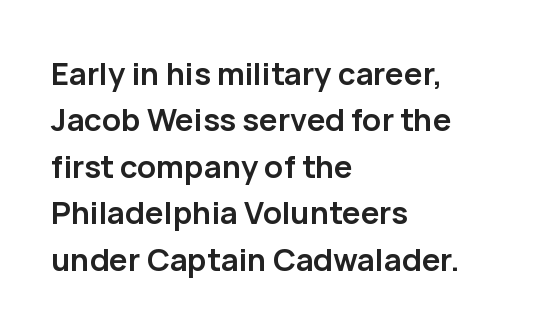
The image shows 31 px semibold sans-serif type, upright; set left-aligned, normal line spacing (1.5x), normal letter spacing, not underlined; low stroke contrast and a medium x-height.
